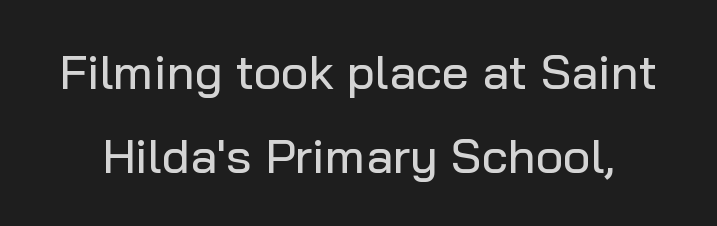
Q: Is the text italic (slanted)? A: No, it is upright.
Q: Is the typeface a serif or a sans-serif typeface? A: Sans-serif.
Q: Is the text underlined? A: No.
Q: Is the spacing between letters normal or unusually wide? A: Normal.
Q: Width (condensed, normal, or wide)? A: Normal.
Q: Stroke contrast? A: Low.
Q: x-height? A: Medium.
Q: Monospaced? A: No.
